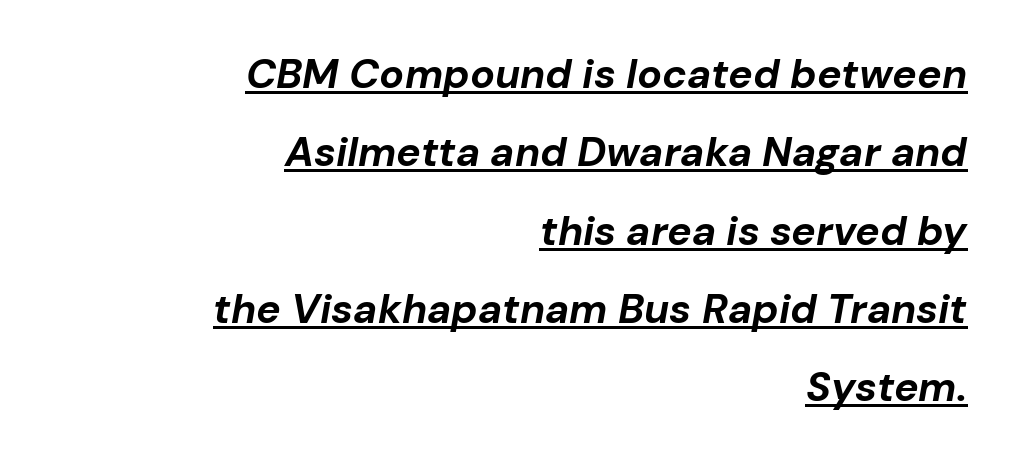
The image shows 41 px bold type, italic (leaning right); set right-aligned, loose line spacing (1.91x), normal letter spacing, underlined; low stroke contrast and a medium x-height.
